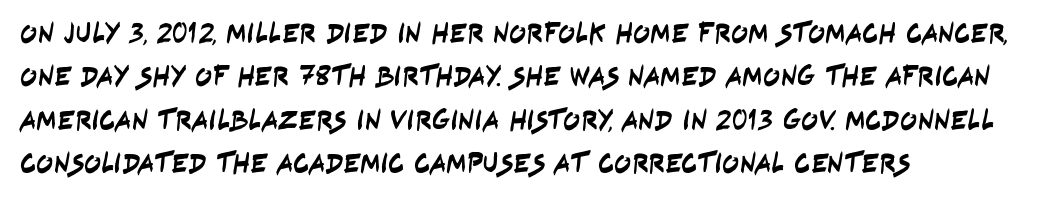
All the whitespace from short lines collects on the right. Nothing sits at the stroke ends, so this counts as sans-serif. Nothing unusual about the tracking: characters are spaced as the font intends. This block has exactly the height ordinary leading produces. The foot of each line stays bare and open. The face used here is proportionally spaced, like ordinary book or web type.
